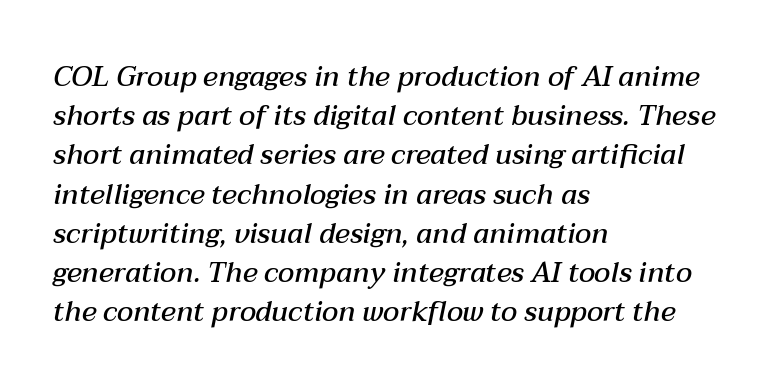
Has an underline been added? It has not. All the whitespace from short lines collects on the right. You can tell it's italic because the verticals aren't actually vertical. Weight: semibold (demi). Does the leading feel generous? No, just average.
